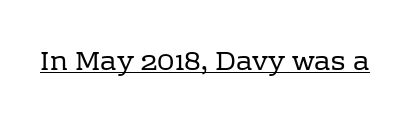
Vertical stems look standard width or narrower in stroke. This sample carries an underscore along the baseline area. Notice how the stems are strictly vertical — no italics here. Spacing between characters is what you'd get straight out of the box.
